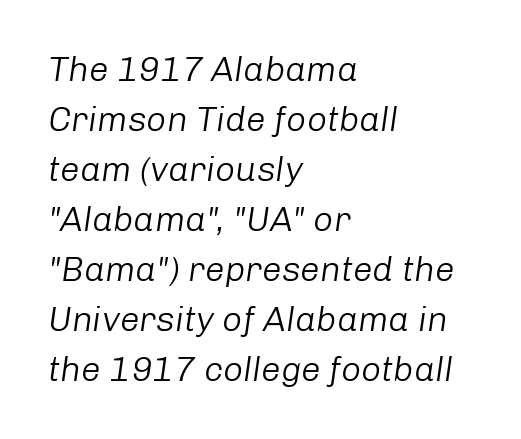
The image shows 35 px light type, italic (leaning right); set left-aligned, normal line spacing (1.43x), normal letter spacing, not underlined; low stroke contrast and a medium x-height.
